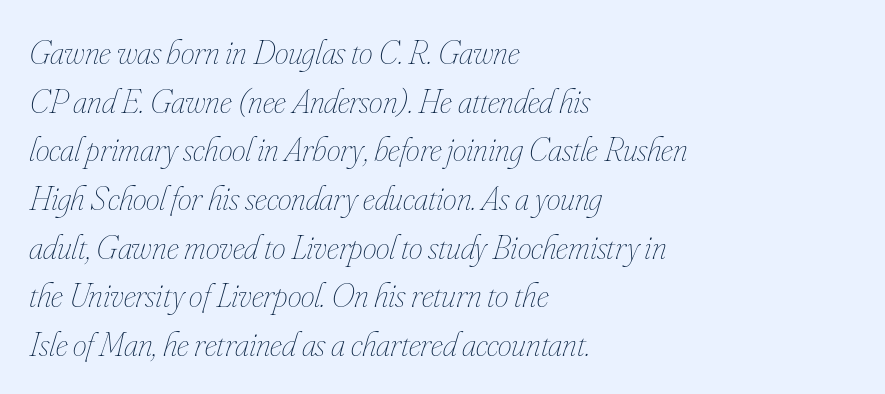
Q: Is the text bold? A: No.
Q: Is the text italic (slanted)? A: Yes, it leans right by about 16 degrees.
Q: Is the text underlined? A: No.
Q: How is the paragraph aligned? A: Left-aligned.
Q: Is the spacing between letters normal or unusually wide? A: Normal.
Q: Is the spacing between lines tight, normal or loose? A: Normal.
Q: Width (condensed, normal, or wide)? A: Condensed.
Q: Stroke contrast? A: Low.
Q: x-height? A: Small.
Q: Monospaced? A: No.
